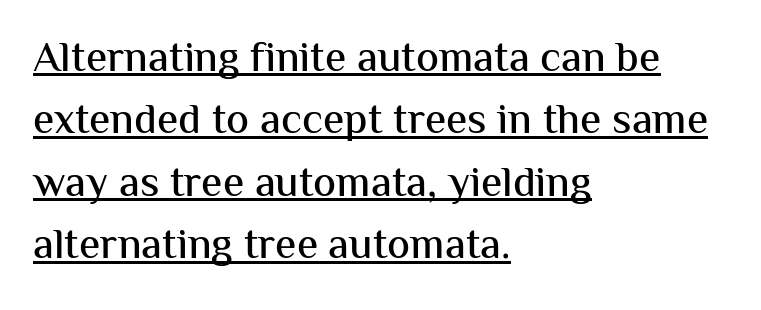
{"serif": "no", "italic": "no", "width": "normal", "stroke_contrast": "medium", "x_height": "medium", "monospaced": "no", "underline": "yes", "align": "left", "line_spacing": "normal", "line_spacing_ratio": 1.45, "letter_spacing": "normal", "letter_spacing_em": 0.0, "glyph_px": 43}
